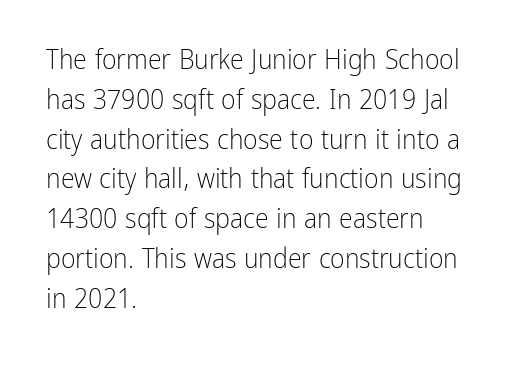
Beneath every word, the page is bare. No heavy texture on the line: the type isn't bold. Quick note: interline space is typical. Letterform terminals end flat and unadorned throughout the passage. Varying glyph widths throughout — classic text-font behaviour. Vertical strokes here are truly vertical.
